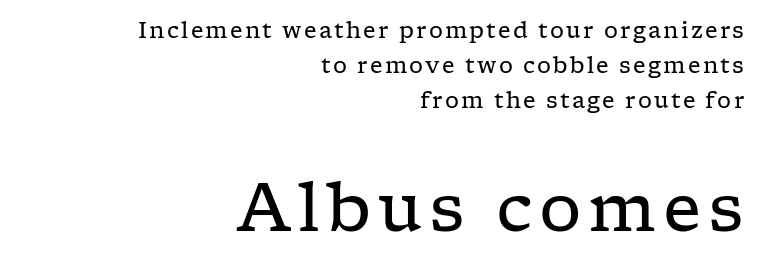
The image shows 67 px regular-weight, wide serif type, upright; set right-aligned, normal line spacing (1.58x), not underlined; the second (bottom) block is 3.05x larger; low stroke contrast and a medium x-height.
